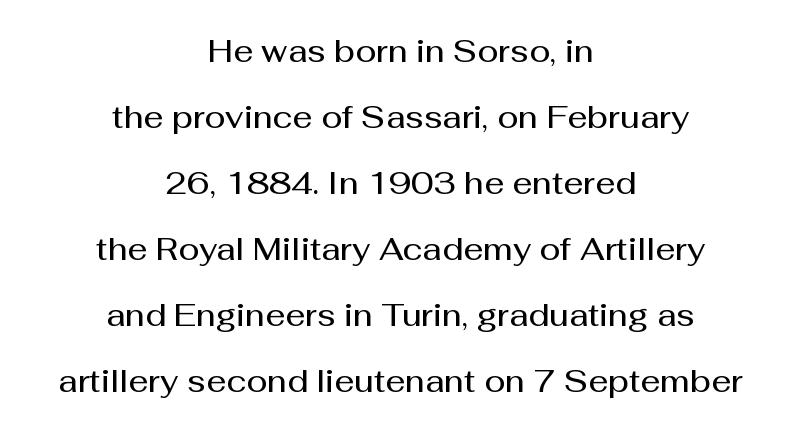
The image shows 31 px semibold sans-serif type, upright; set centered, loose line spacing (2.13x), normal letter spacing, not underlined; medium stroke contrast and a medium x-height.
